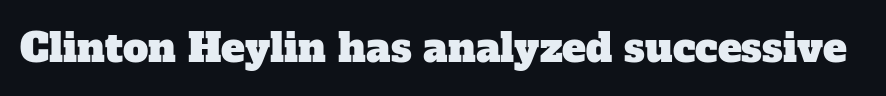
Type style note: has serifs. A clean baseline with only descenders dipping below it. The letterforms sit shoulder to shoulder at normal distance. Note the varied advance widths — an 'i' is clearly narrower than an 'm'.
